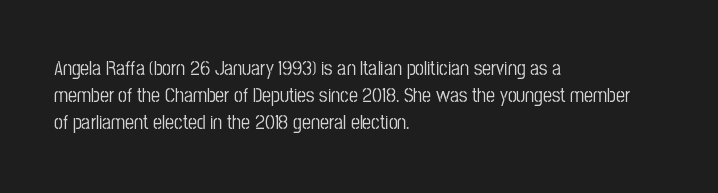
The image shows 20 px text type, upright; set left-aligned, normal line spacing (1.35x), normal letter spacing, not underlined.
